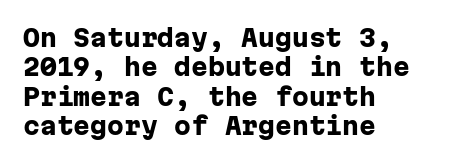
Check the space under the baseline: it is left empty. Words appear dense and cohesive because spacing is normal. Summary of weight: heavy, a full bold. Caption: multi-line text, flush left, ragged right.
